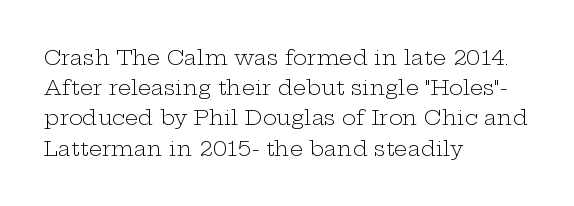
The image shows 21 px text type, upright; set left-aligned, normal line spacing (1.44x), normal letter spacing, not underlined.
